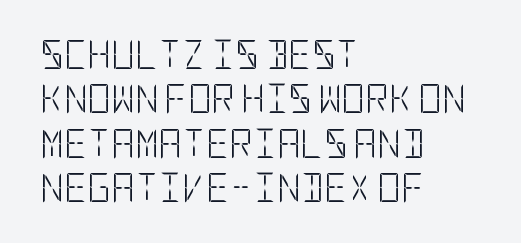
{"serif": "no", "italic": "no", "bold": "no", "weight": "light", "width": "condensed", "stroke_contrast": "low", "x_height": "large", "underline": "no", "align": "left", "line_spacing": "normal", "line_spacing_ratio": 1.53, "letter_spacing": "normal", "letter_spacing_em": 0.0, "glyph_px": 29}
